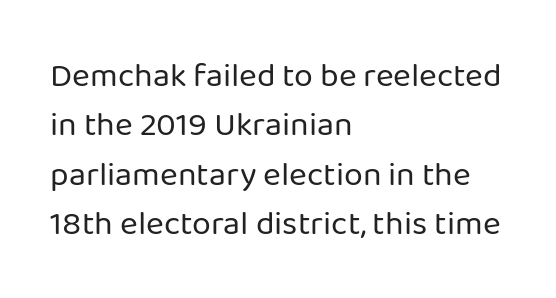
The image shows 34 px regular-weight sans-serif type, upright; set left-aligned, normal line spacing (1.45x), normal letter spacing, not underlined; low stroke contrast and a medium x-height.
